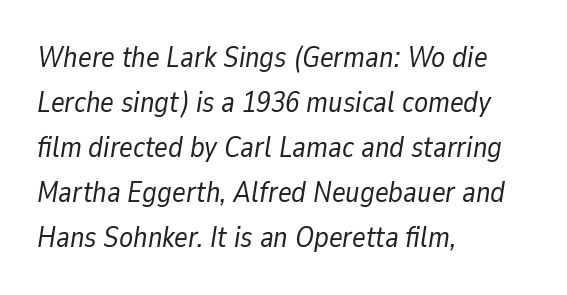
Q: Is the text bold? A: No.
Q: Is the text italic (slanted)? A: Yes, it leans right by about 9 degrees.
Q: Is the text underlined? A: No.
Q: How is the paragraph aligned? A: Left-aligned.
Q: Is the spacing between letters normal or unusually wide? A: Normal.
Q: Is the spacing between lines tight, normal or loose? A: Normal.
Q: Width (condensed, normal, or wide)? A: Normal.
Q: Stroke contrast? A: Low.
Q: x-height? A: Medium.
Q: Monospaced? A: No.
